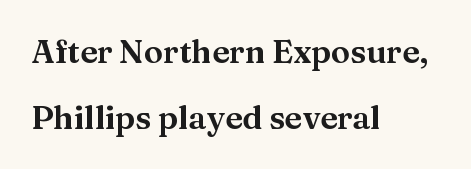
{"serif": "yes", "italic": "no", "width": "wide", "stroke_contrast": "medium", "x_height": "medium", "monospaced": "no", "underline": "no", "align": "left", "line_spacing": "loose", "line_spacing_ratio": 2.05, "letter_spacing": "normal", "letter_spacing_em": 0.0, "glyph_px": 32}
